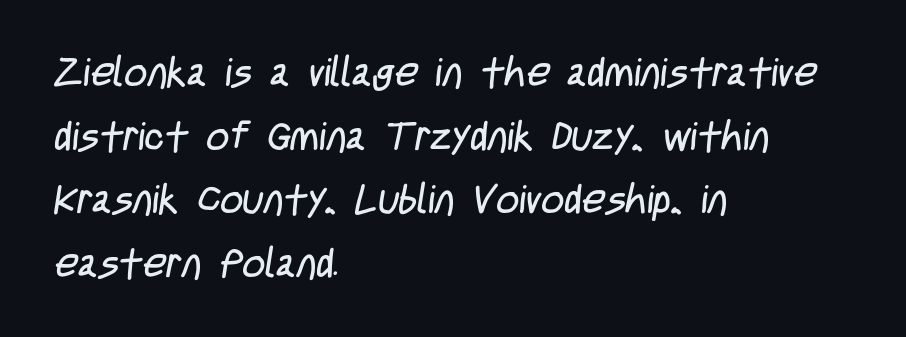
These lines stack with their left ends in a neat column. Line spacing here is normal. Descenders hang freely into open space. No extra tracking has been applied to these lines. Examine the stroke ends and you'll find no serifs. The characters are drawn with everyday or finer stroke widths.
